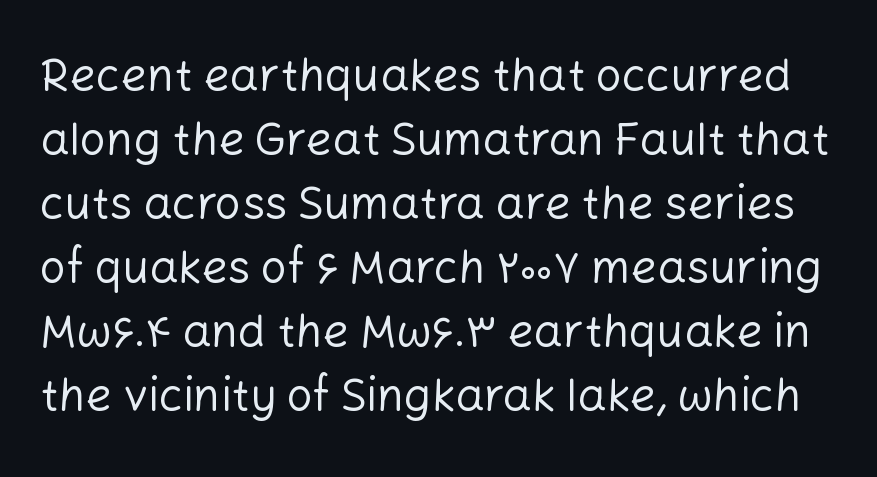
Q: Is the text bold? A: No.
Q: Is the text italic (slanted)? A: No, it is upright.
Q: Is the typeface a serif or a sans-serif typeface? A: Sans-serif.
Q: Is the text underlined? A: No.
Q: Is the spacing between letters normal or unusually wide? A: Normal.
Q: Is the spacing between lines tight, normal or loose? A: Normal.
Q: Width (condensed, normal, or wide)? A: Normal.
Q: Stroke contrast? A: Low.
Q: x-height? A: Medium.
Q: Monospaced? A: No.
